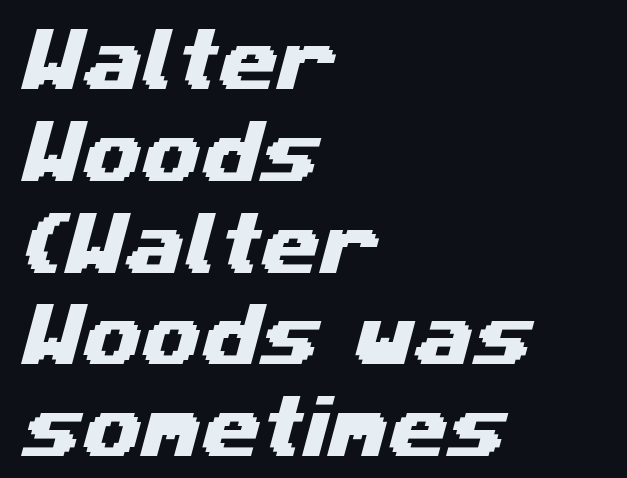
The leading is moderate, giving the passage an even texture. Characters follow at the spacing the type designer built in. Descenders are the only things crossing below the line. All the whitespace from short lines collects on the right. Here the designer chose a conventional face with non-uniform glyph widths.
